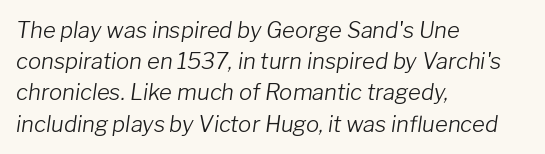
The image shows 22 px text type, italic (leaning right); set left-aligned, normal line spacing (1.42x), normal letter spacing, not underlined.
